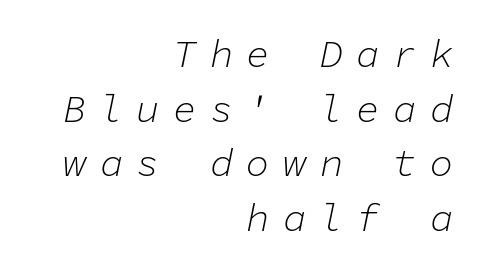
The image shows 39 px light type, italic (leaning right), monospaced; set right-aligned, normal line spacing (1.4x), unusually wide letter spacing (+0.34 em), not underlined; low stroke contrast and a medium x-height.
